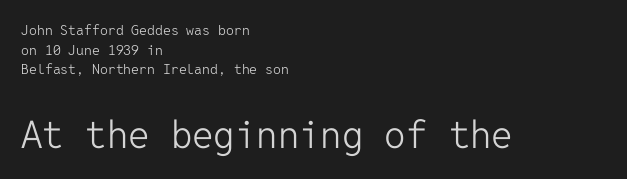
The image shows 38 px light sans-serif type, upright, monospaced; set left-aligned, normal line spacing (1.41x), normal letter spacing, not underlined; the second (bottom) block is 2.71x larger; low stroke contrast and a medium x-height.
